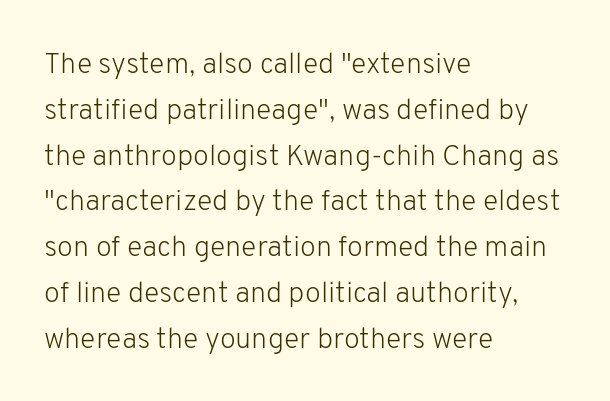
{"serif": "no", "italic": "no", "bold": "no", "weight": "light", "width": "normal", "stroke_contrast": "low", "x_height": "medium", "monospaced": "no", "underline": "no", "align": "left", "line_spacing": "normal", "line_spacing_ratio": 1.58, "letter_spacing": "normal", "letter_spacing_em": 0.0, "glyph_px": 29}
